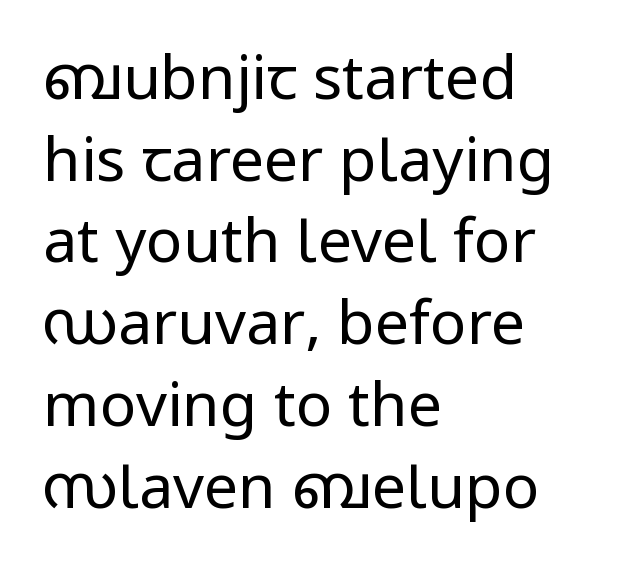
To sum up the face: it is a sans, with no serifs. Letters rest on an invisible, unmarked baseline. Students, observe: this is what conventionally led text looks like. The paragraph shown leans on its left margin. Ink coverage per letter is moderate at most. Inter-character spacing is left at the font's built-in metrics.
